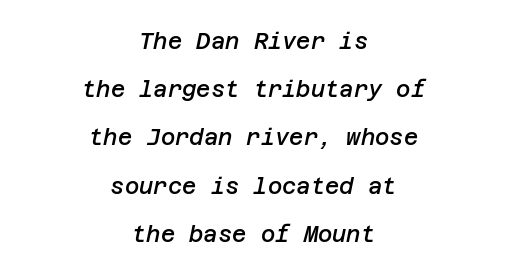
The image shows 22 px text type, italic (leaning right); set centered, loose line spacing (2.19x), normal letter spacing, not underlined.
